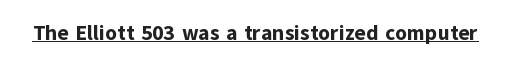
{"italic": "no", "bold": "yes", "underline": "yes", "letter_spacing": "normal", "letter_spacing_em": 0.0, "glyph_px": 21}
